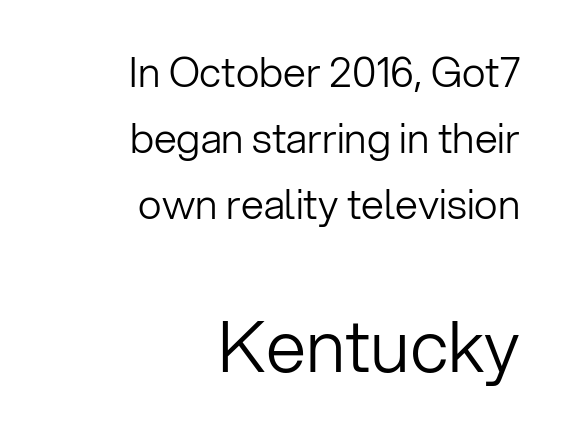
The image shows 72 px light sans-serif type, upright; set right-aligned, normal line spacing (1.61x), normal letter spacing, not underlined; the second (bottom) block is 1.76x larger; low stroke contrast and a medium x-height.
